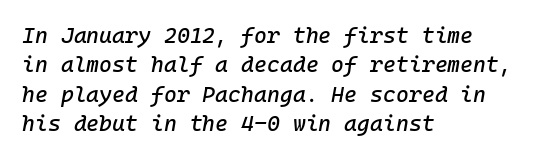
Does the lettering tilt? It does — this is italic. In terms of letterspacing, this is plain default setting. How would I describe the line gaps? Plain and ordinary. Where is the straight margin? On the left.
